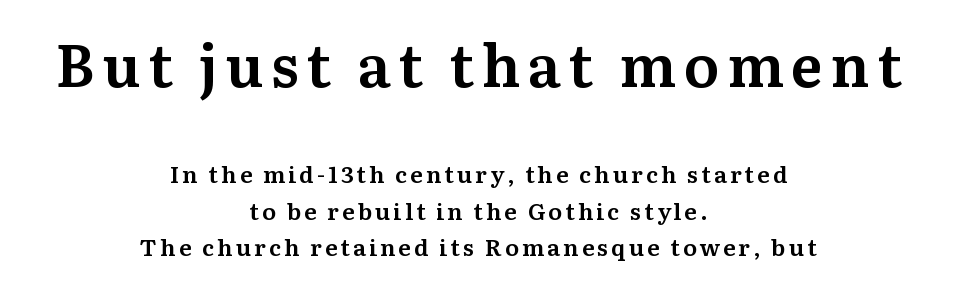
Is the lower block the larger one? No — the upper block carries the bigger type. Leading matches the norm, producing a regular column. Any mark beneath the type? The region is blank. Spacing verdict: proportional, widths tailored to each character.
